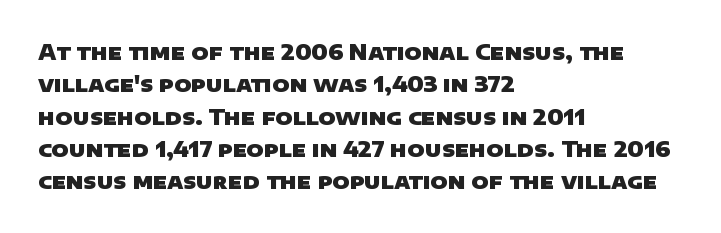
The image shows 21 px bold type; set left-aligned, normal line spacing (1.54x), normal letter spacing, not underlined.
